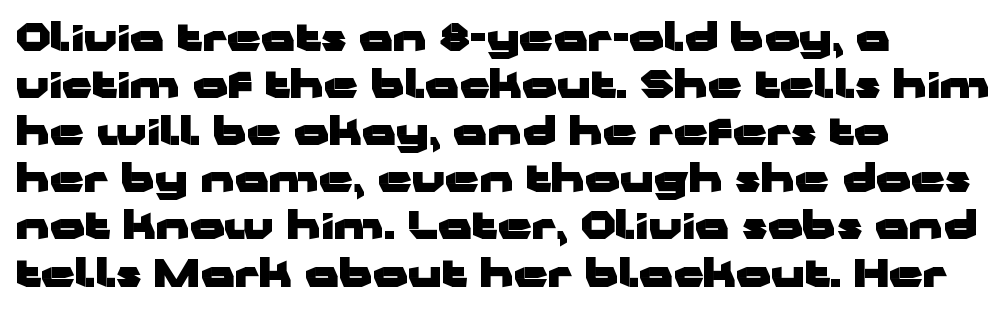
The type sits square on the baseline with zero lean. Each word holds together tightly as a unit, with standard inter-letter gaps. Nope, no serifs anywhere on these letters. These lines are rendered in a variable-pitch font. Underlining? Definitely not there.
